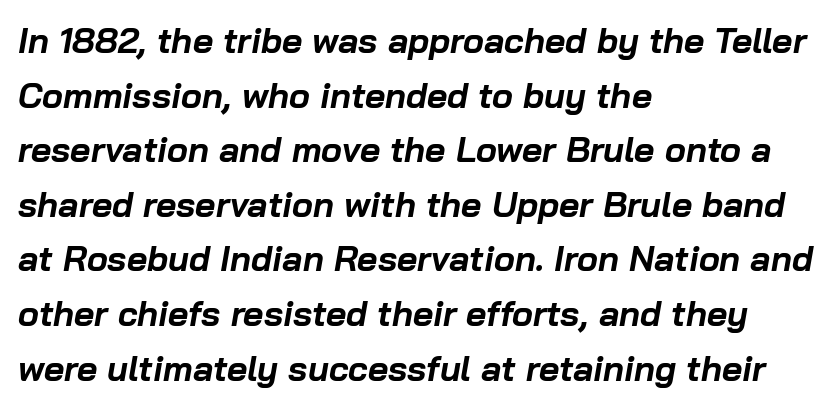
The image shows 35 px bold type, italic (leaning right); set left-aligned, normal line spacing (1.56x), normal letter spacing, not underlined; low stroke contrast and a medium x-height.
